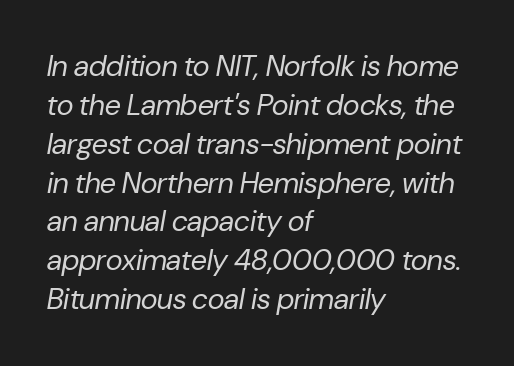
The image shows 29 px regular-weight type, italic (leaning right); set left-aligned, normal line spacing (1.34x), normal letter spacing, not underlined; low stroke contrast and a medium x-height.
